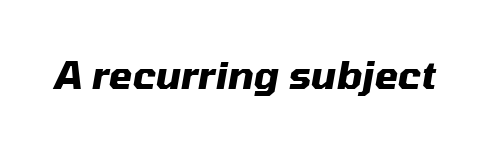
Q: Is the text bold? A: Yes.
Q: Is the text italic (slanted)? A: Yes, it leans right by about 10 degrees.
Q: Is the text underlined? A: No.
Q: Is the spacing between letters normal or unusually wide? A: Normal.
Q: Width (condensed, normal, or wide)? A: Normal.
Q: Stroke contrast? A: Medium.
Q: x-height? A: Medium.
Q: Monospaced? A: No.
